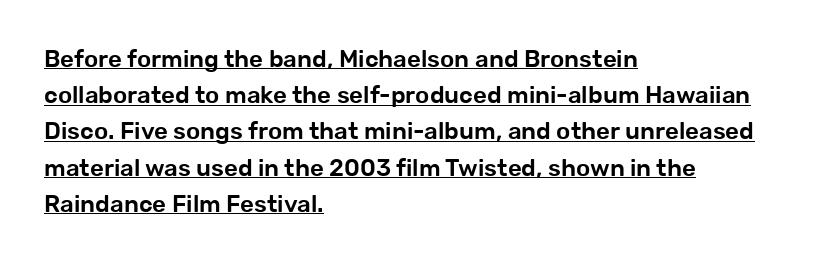
One-word summary of the alignment: left. Ordinary non-slanted type is in use. Looks like someone drew a line under every word here. The type is set solid horizontally, with unmodified tracking.
